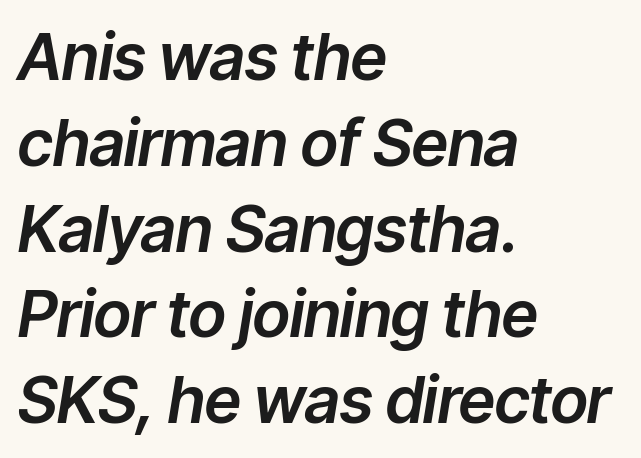
Q: Is the text italic (slanted)? A: Yes, it leans right by about 9 degrees.
Q: Is the text underlined? A: No.
Q: How is the paragraph aligned? A: Left-aligned.
Q: Is the spacing between letters normal or unusually wide? A: Normal.
Q: Is the spacing between lines tight, normal or loose? A: Normal.
Q: Width (condensed, normal, or wide)? A: Normal.
Q: Stroke contrast? A: Low.
Q: x-height? A: Medium.
Q: Monospaced? A: No.
